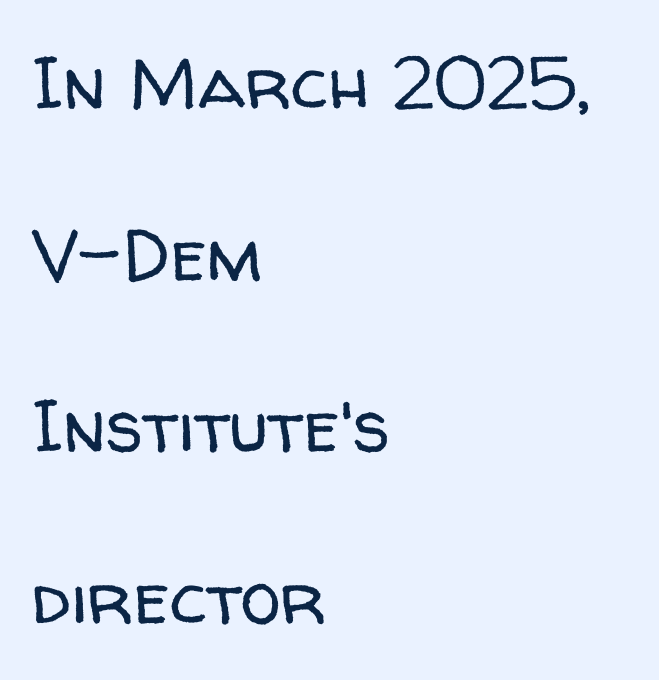
Q: Is the text bold? A: No.
Q: Is the text italic (slanted)? A: No, it is upright.
Q: Is the typeface a serif or a sans-serif typeface? A: Sans-serif.
Q: Is the text underlined? A: No.
Q: How is the paragraph aligned? A: Left-aligned.
Q: Is the spacing between letters normal or unusually wide? A: Normal.
Q: Is the spacing between lines tight, normal or loose? A: Loose.
Q: Width (condensed, normal, or wide)? A: Normal.
Q: Stroke contrast? A: Low.
Q: x-height? A: Medium.
Q: Monospaced? A: No.
